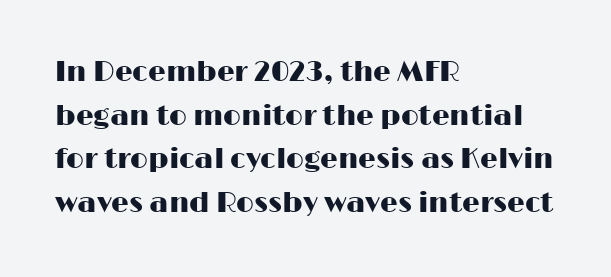
{"serif": "no", "italic": "no", "width": "wide", "stroke_contrast": "high", "x_height": "medium", "monospaced": "no", "underline": "no", "align": "left", "line_spacing": "normal", "line_spacing_ratio": 1.56, "letter_spacing": "normal", "letter_spacing_em": 0.0, "glyph_px": 28}
